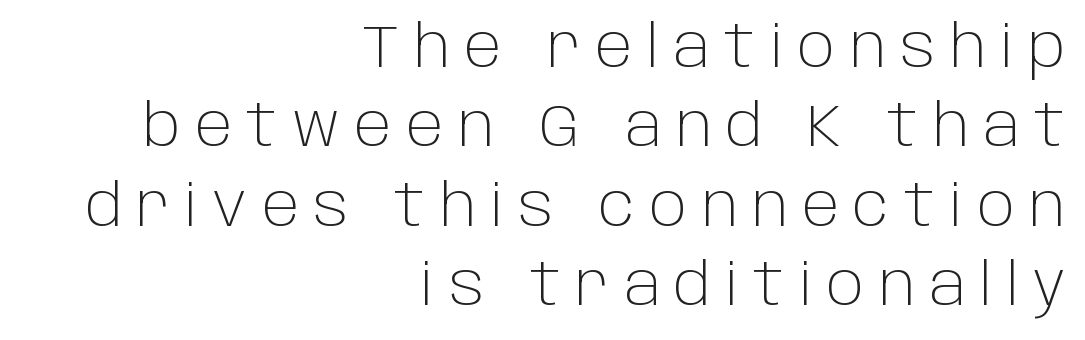
{"serif": "no", "italic": "no", "bold": "no", "weight": "light", "width": "normal", "stroke_contrast": "low", "x_height": "large", "monospaced": "no", "underline": "no", "align": "right", "line_spacing": "normal", "line_spacing_ratio": 1.37, "letter_spacing": "wide", "letter_spacing_em": 0.25, "glyph_px": 58}
